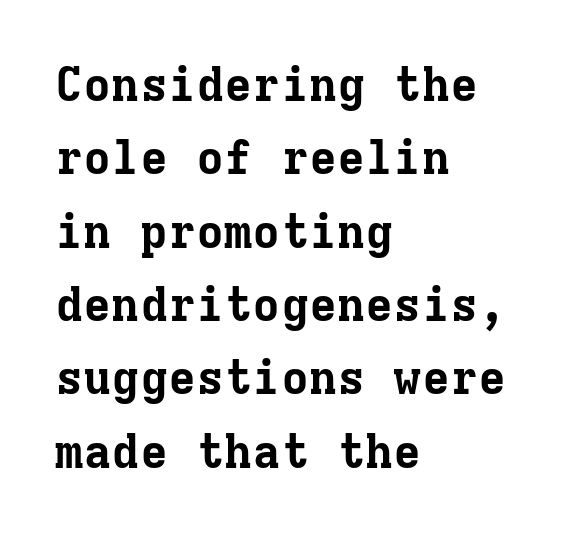
{"serif": "yes", "italic": "no", "bold": "yes", "weight": "bold", "width": "normal", "stroke_contrast": "low", "x_height": "medium", "monospaced": "yes", "underline": "no", "align": "left", "line_spacing": "normal", "line_spacing_ratio": 1.56, "letter_spacing": "normal", "letter_spacing_em": 0.0, "glyph_px": 47}
